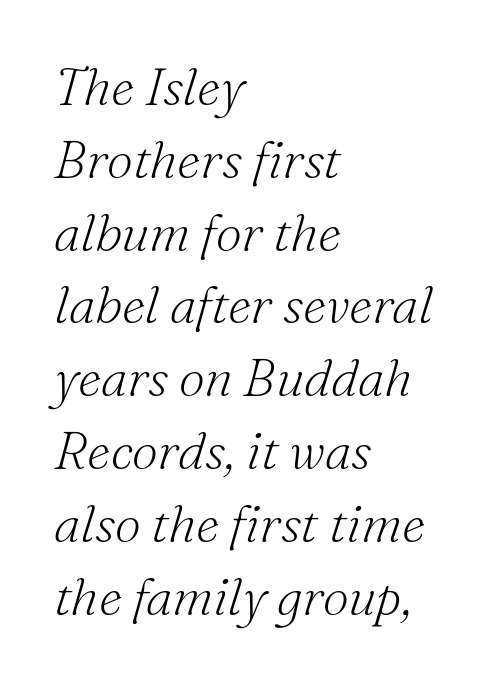
Q: Is the text bold? A: No.
Q: Is the text italic (slanted)? A: Yes, it leans right by about 16 degrees.
Q: Is the typeface a serif or a sans-serif typeface? A: Serif.
Q: Is the text underlined? A: No.
Q: How is the paragraph aligned? A: Left-aligned.
Q: Is the spacing between letters normal or unusually wide? A: Normal.
Q: Is the spacing between lines tight, normal or loose? A: Normal.
Q: Width (condensed, normal, or wide)? A: Normal.
Q: Stroke contrast? A: Medium.
Q: x-height? A: Small.
Q: Monospaced? A: No.
